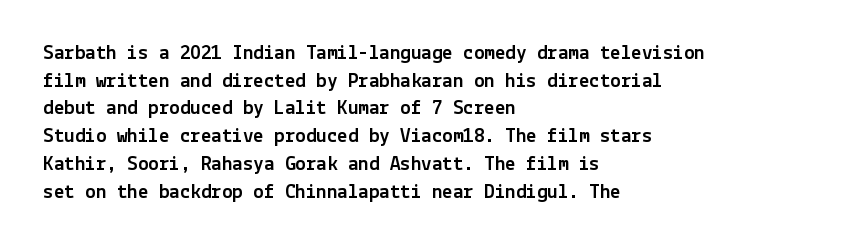
The image shows 21 px text type, upright; set left-aligned, normal line spacing (1.32x), normal letter spacing, not underlined.
